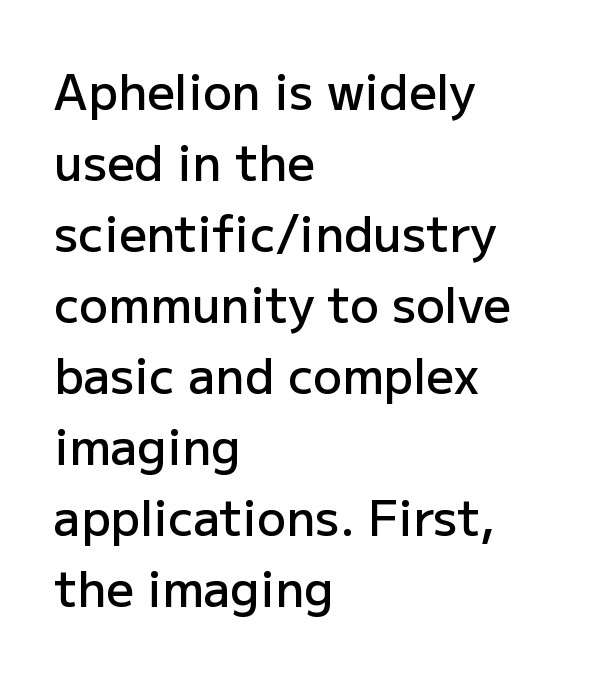
Do the characters align in a grid? No, the font is proportional. A normal amount of white space separates one row of letters from the next. Honestly, there is no underline to notice here at all. Visually the block forms a straight wall on the left and a jagged coastline on the right.
